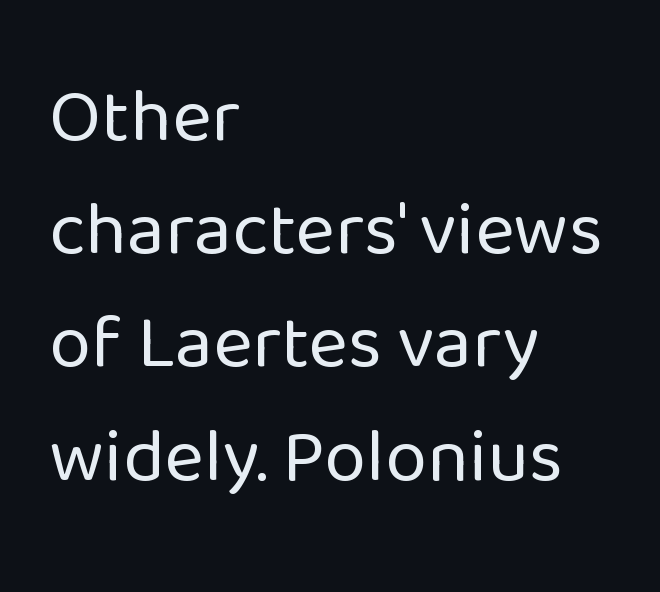
Between one letter and the next there's only the usual sliver of space. The typeface has the unassuming heft of standard copy or less. The text was rendered using a sans face with plain stroke endings. The designer left line spacing at the default. Note the varied advance widths — an 'i' is clearly narrower than an 'm'. Rendered with straight, roman letterforms.
